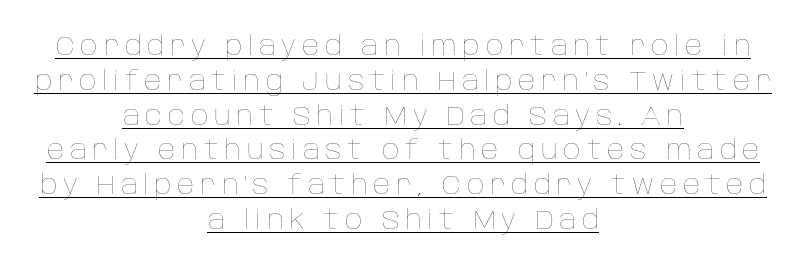
Does the leading feel generous? No, just average. Every character sits straight up, as roman type does. Inter-character spacing is expanded well beyond the font's built-in metrics. The letters look calm and open, with moderate or lighter stems. Notice how the passage keeps no hard edge, just a central spine.
